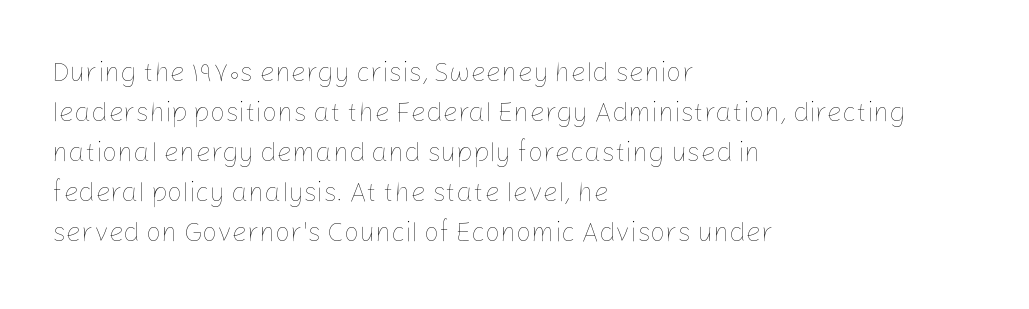
Italic: no, the glyphs are upright roman. Observe the ordinary spacing: letters are neighbours, not strangers. Line spacing here is normal. The zone under the glyphs is completely vacant. These lines stack with their left ends in a neat column.
